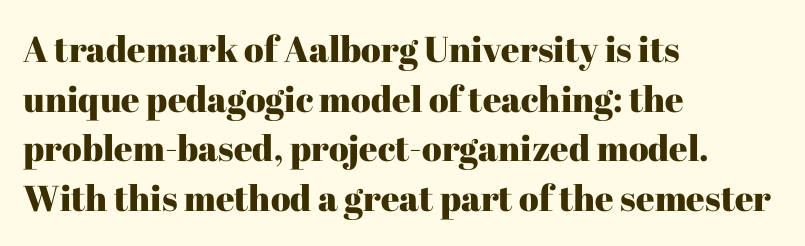
{"serif": "yes", "italic": "no", "width": "normal", "stroke_contrast": "high", "x_height": "medium", "monospaced": "no", "underline": "no", "align": "left", "line_spacing": "normal", "line_spacing_ratio": 1.38, "letter_spacing": "normal", "letter_spacing_em": 0.0, "glyph_px": 36}
